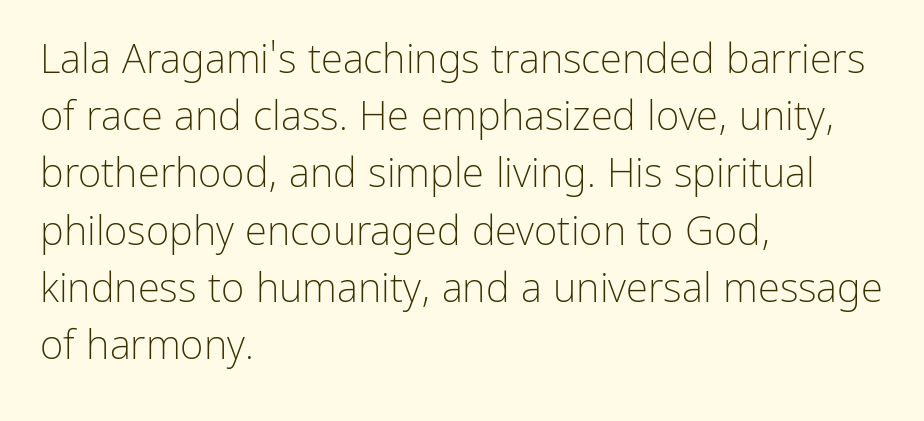
Typeset ragged right — the left edge is the straight one. Tall strokes in this sample are plumb rather than angled. Varying glyph widths throughout — classic text-font behaviour. The words here are not underlined.
